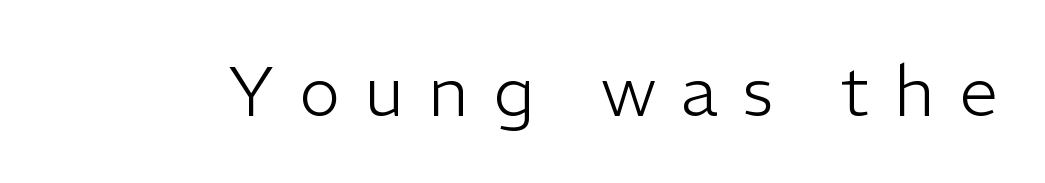
{"serif": "no", "italic": "no", "bold": "no", "weight": "light", "width": "normal", "stroke_contrast": "low", "x_height": "medium", "monospaced": "no", "underline": "no", "letter_spacing": "wide", "letter_spacing_em": 0.36, "glyph_px": 69}
